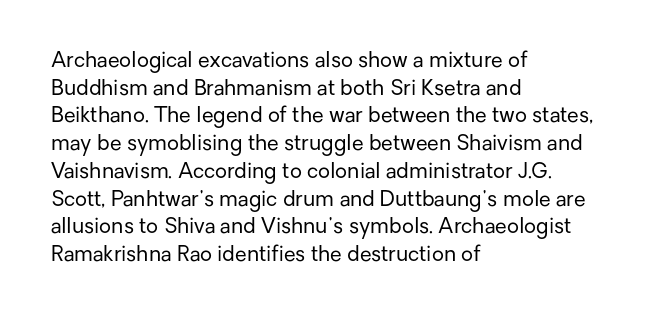
{"italic": "no", "bold": "no", "underline": "no", "align": "left", "line_spacing": "normal", "line_spacing_ratio": 1.32, "letter_spacing": "normal", "letter_spacing_em": 0.0, "glyph_px": 21}
